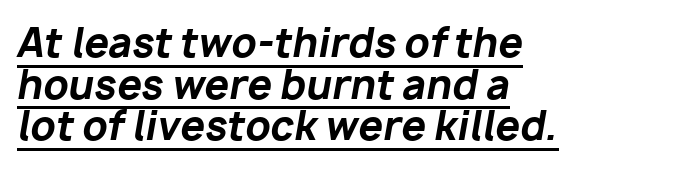
Think of a printed novel: that variable character pitch is what you see here. Compared with typical body copy, the letter spacing here is the same. The passage is arranged the way most books set body copy — flush left. The face used here has a pronounced slope to its letters.
